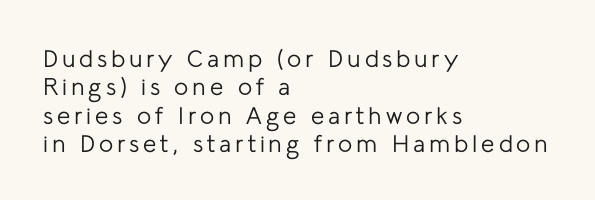
The image shows 24 px text type, upright; set left-aligned, line spacing 1.18x, not underlined.
